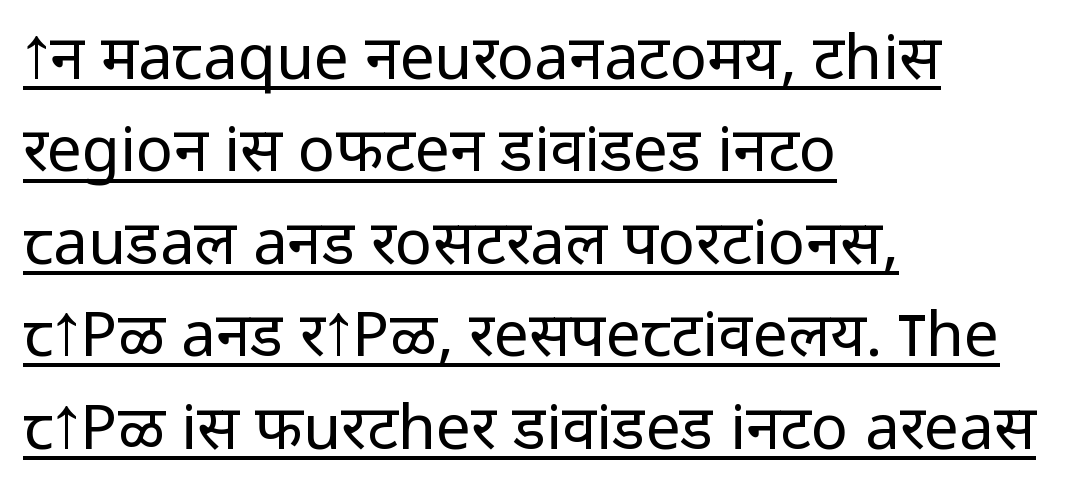
Q: Is the text bold? A: No.
Q: Is the text italic (slanted)? A: No, it is upright.
Q: Is the typeface a serif or a sans-serif typeface? A: Sans-serif.
Q: Is the text underlined? A: Yes.
Q: How is the paragraph aligned? A: Left-aligned.
Q: Is the spacing between letters normal or unusually wide? A: Normal.
Q: Is the spacing between lines tight, normal or loose? A: Normal.
Q: Width (condensed, normal, or wide)? A: Normal.
Q: Stroke contrast? A: Low.
Q: x-height? A: Medium.
Q: Monospaced? A: No.
